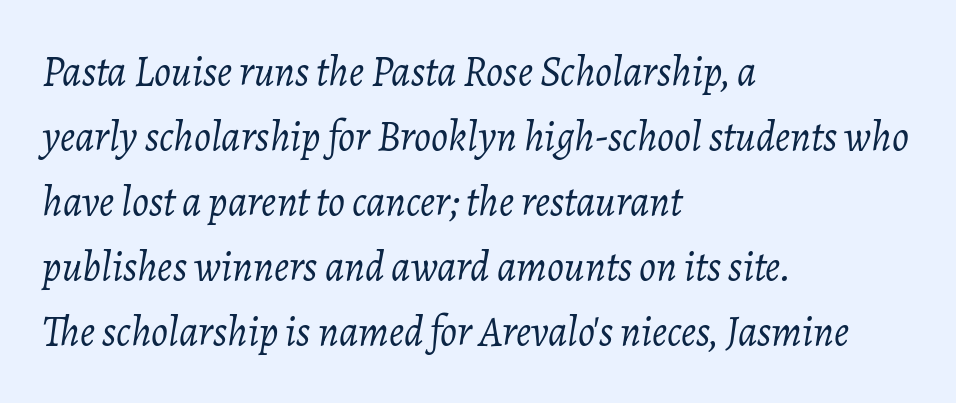
The image shows 42 px light type, italic (leaning right); set left-aligned, normal line spacing (1.55x), normal letter spacing, not underlined; low stroke contrast and a medium x-height.
